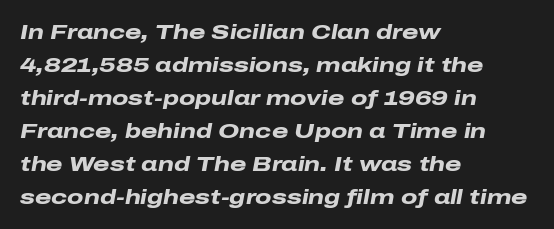
{"italic": "yes", "lean": "right", "slant_degrees": 10, "bold": "yes", "underline": "no", "align": "left", "line_spacing": "normal", "line_spacing_ratio": 1.57, "letter_spacing": "normal", "letter_spacing_em": 0.0, "glyph_px": 21}
